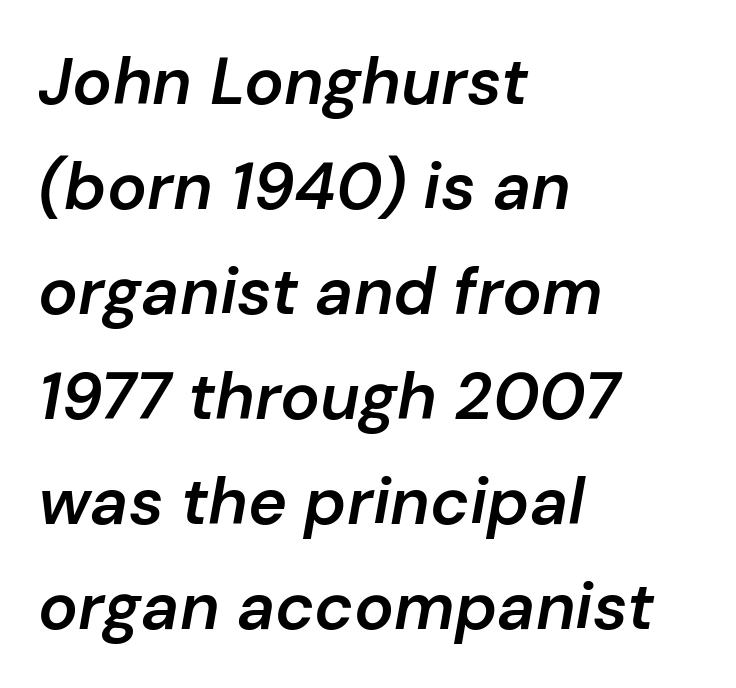
The leading is moderate, giving the passage an even texture. This sample has the flowing, uneven cadence of proportional lettering. The space beneath each line is pristine and unruled. The passage shown leans; its letterforms are oblique.
